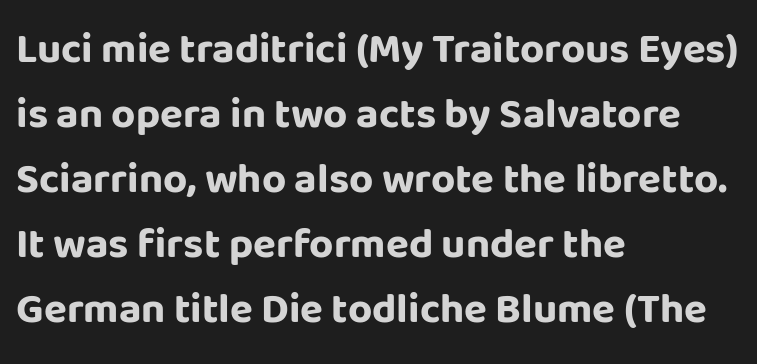
{"serif": "no", "italic": "no", "bold": "yes", "weight": "bold", "width": "normal", "stroke_contrast": "low", "x_height": "large", "monospaced": "no", "underline": "no", "align": "left", "line_spacing": "normal", "line_spacing_ratio": 1.55, "letter_spacing": "normal", "letter_spacing_em": 0.0, "glyph_px": 42}
